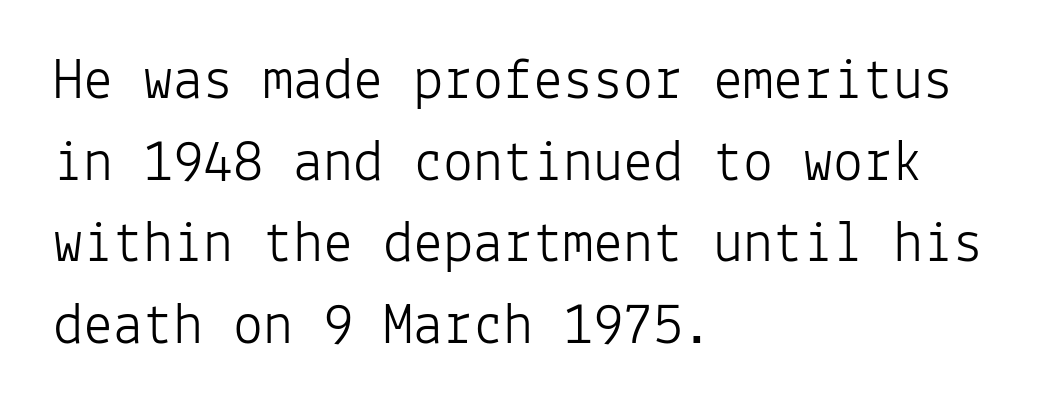
Every character here occupies the same horizontal width, giving the sample a typewriter-like rhythm. The type family on display is of the sans-serif kind. The line-height multiplier appears to be the usual default. The space beneath each line is pristine and unruled.
